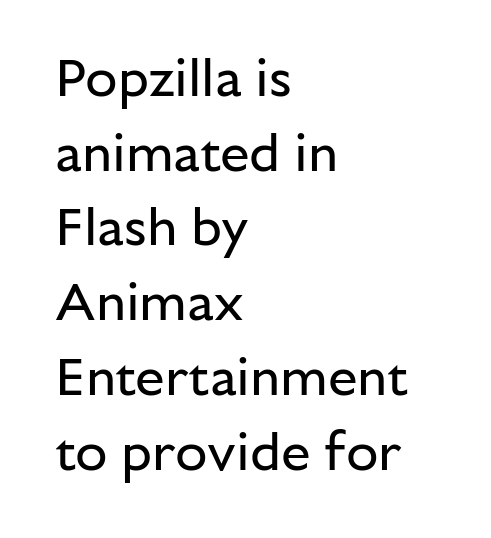
{"serif": "no", "italic": "no", "bold": "no", "weight": "regular", "width": "normal", "stroke_contrast": "low", "x_height": "medium", "monospaced": "no", "underline": "no", "align": "left", "line_spacing": "normal", "line_spacing_ratio": 1.41, "letter_spacing": "normal", "letter_spacing_em": 0.0, "glyph_px": 53}
